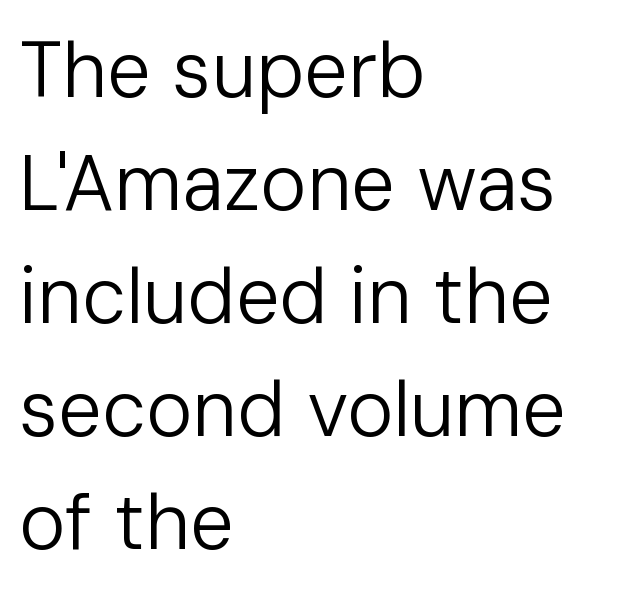
The image shows 78 px regular-weight sans-serif type, upright; set left-aligned, normal line spacing (1.45x), normal letter spacing, not underlined; low stroke contrast and a medium x-height.
